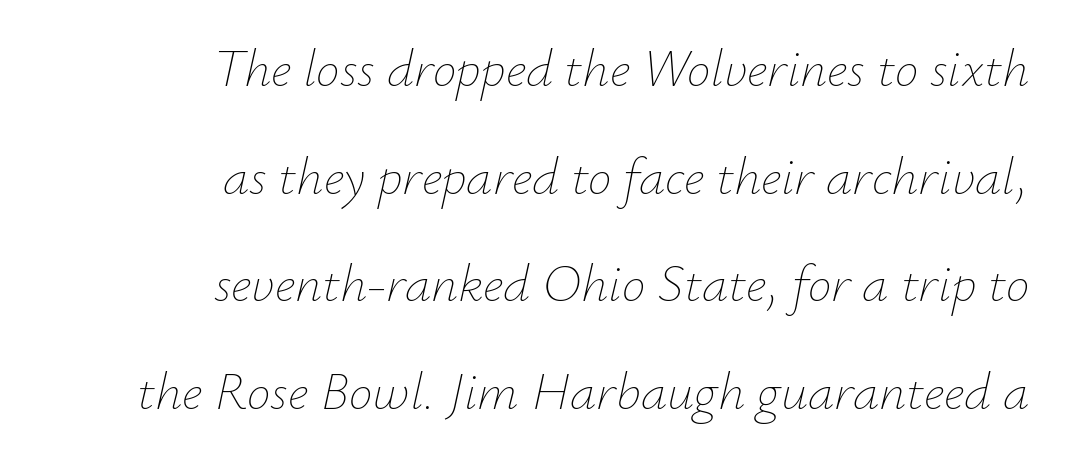
Stems here are at most as thick as an everyday book face. Leading is clearly above the norm, producing a sparse column. Tall strokes in this sample are angled rather than plumb. The setting favours the right margin, as signatures and pull-quotes sometimes do. There is no visible air inserted between adjacent glyphs. No word sits above an underline.
